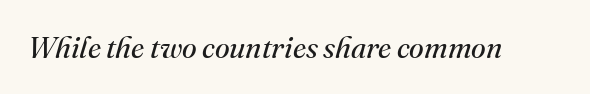
{"serif": "yes", "italic": "yes", "lean": "right", "slant_degrees": 16, "bold": "no", "weight": "regular", "width": "normal", "stroke_contrast": "medium", "x_height": "small", "monospaced": "no", "underline": "no", "letter_spacing": "normal", "letter_spacing_em": 0.0, "glyph_px": 30}
